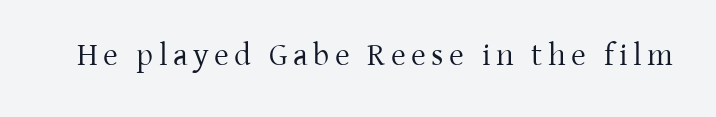
Q: Is the text bold? A: No.
Q: Is the text italic (slanted)? A: No, it is upright.
Q: Is the typeface a serif or a sans-serif typeface? A: Serif.
Q: Is the text underlined? A: No.
Q: Width (condensed, normal, or wide)? A: Normal.
Q: Stroke contrast? A: Low.
Q: x-height? A: Medium.
Q: Monospaced? A: No.
